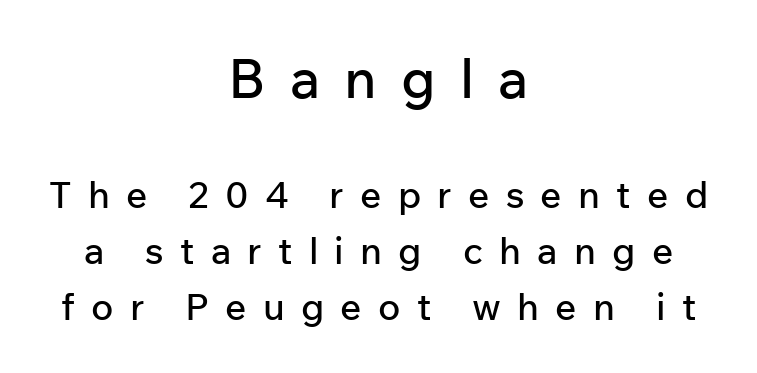
The image shows 55 px sans-serif type, upright; set centered, normal line spacing (1.52x), unusually wide letter spacing (+0.44 em), not underlined; the first (top) block is 1.49x larger; low stroke contrast and a medium x-height.
